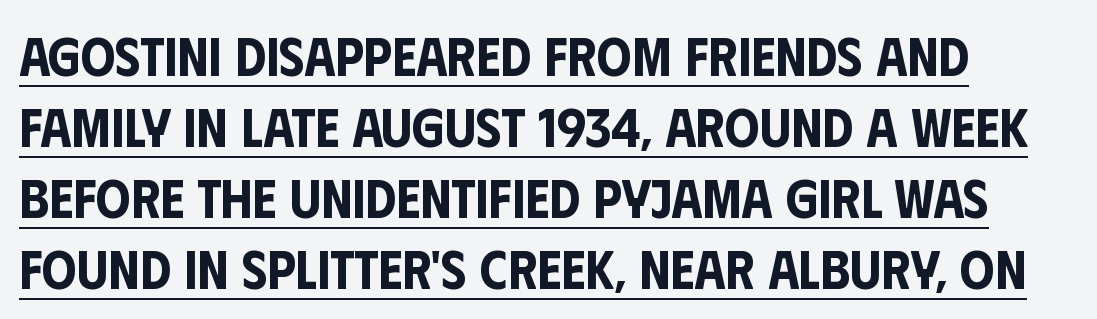
{"serif": "no", "italic": "no", "width": "condensed", "stroke_contrast": "low", "x_height": "large", "monospaced": "no", "underline": "yes", "align": "left", "line_spacing": "normal", "line_spacing_ratio": 1.29, "letter_spacing": "normal", "letter_spacing_em": 0.0, "glyph_px": 55}
